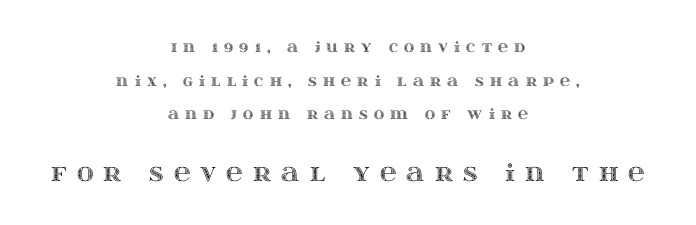
The image shows 23 px text type, upright; set centered, loose line spacing (2.41x), unusually wide letter spacing (+0.44 em), not underlined; the second (bottom) block is 1.64x larger.
